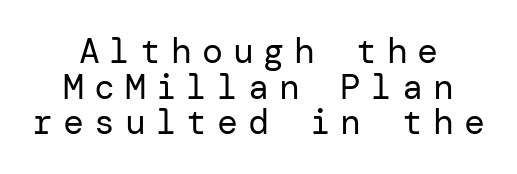
Q: Is the text bold? A: No.
Q: Is the text italic (slanted)? A: No, it is upright.
Q: Is the typeface a serif or a sans-serif typeface? A: Sans-serif.
Q: Is the text underlined? A: No.
Q: How is the paragraph aligned? A: Centered.
Q: Is the spacing between letters normal or unusually wide? A: Unusually wide.
Q: Is the spacing between lines tight, normal or loose? A: Tight.
Q: Width (condensed, normal, or wide)? A: Normal.
Q: Stroke contrast? A: Low.
Q: x-height? A: Medium.
